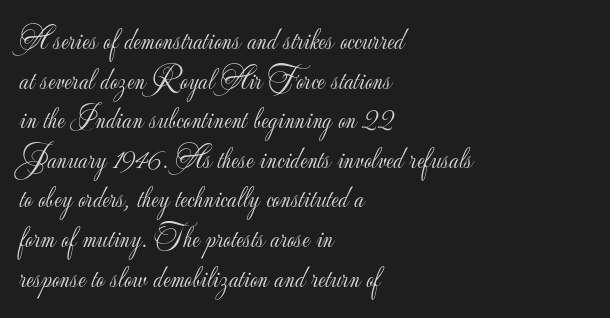
{"serif": "no", "bold": "no", "weight": "light", "width": "normal", "stroke_contrast": "low", "x_height": "small", "monospaced": "no", "underline": "no", "align": "left", "line_spacing": "normal", "line_spacing_ratio": 1.32, "letter_spacing": "normal", "letter_spacing_em": 0.0, "glyph_px": 30}
